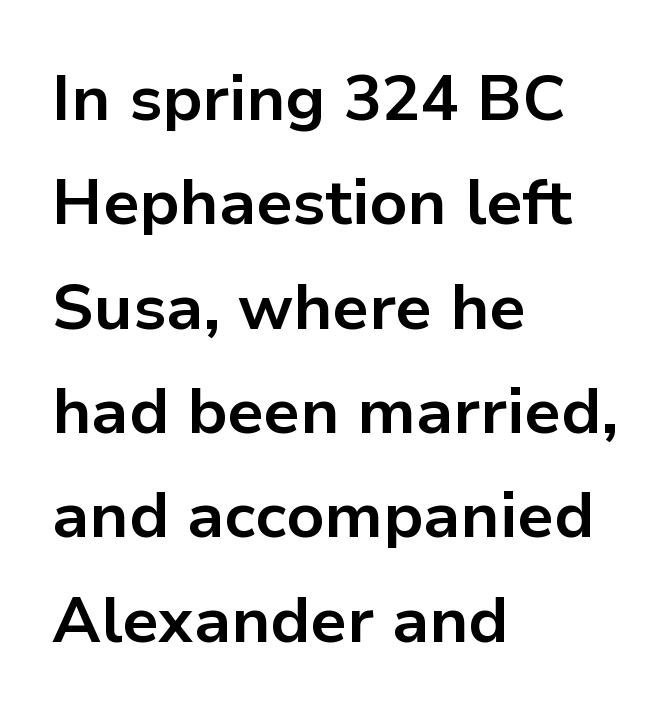
Q: Is the text bold? A: Yes.
Q: Is the text italic (slanted)? A: No, it is upright.
Q: Is the typeface a serif or a sans-serif typeface? A: Sans-serif.
Q: Is the text underlined? A: No.
Q: How is the paragraph aligned? A: Left-aligned.
Q: Is the spacing between letters normal or unusually wide? A: Normal.
Q: Is the spacing between lines tight, normal or loose? A: Normal.
Q: Width (condensed, normal, or wide)? A: Normal.
Q: Stroke contrast? A: Low.
Q: x-height? A: Medium.
Q: Monospaced? A: No.
